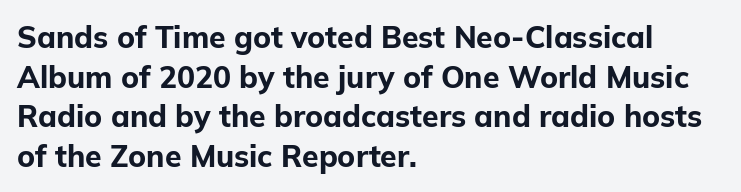
The image shows 30 px bold sans-serif type, upright; set left-aligned, normal line spacing (1.32x), normal letter spacing, not underlined; low stroke contrast and a medium x-height.
